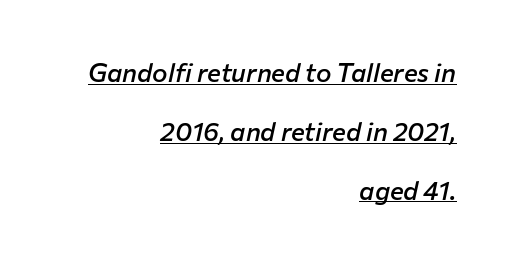
Q: Is the text bold? A: Semi-bold.
Q: Is the text italic (slanted)? A: Yes, it leans right by about 12 degrees.
Q: Is the text underlined? A: Yes.
Q: How is the paragraph aligned? A: Right-aligned.
Q: Is the spacing between letters normal or unusually wide? A: Normal.
Q: Is the spacing between lines tight, normal or loose? A: Loose.
